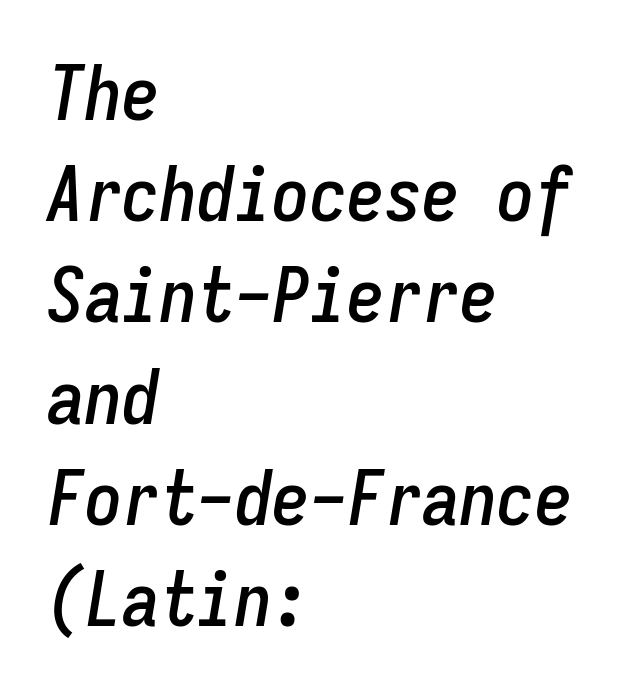
Q: Is the text italic (slanted)? A: Yes, it leans right by about 9 degrees.
Q: Is the text underlined? A: No.
Q: How is the paragraph aligned? A: Left-aligned.
Q: Is the spacing between letters normal or unusually wide? A: Normal.
Q: Is the spacing between lines tight, normal or loose? A: Normal.
Q: Width (condensed, normal, or wide)? A: Condensed.
Q: Stroke contrast? A: Low.
Q: x-height? A: Medium.
Q: Monospaced? A: Yes.
